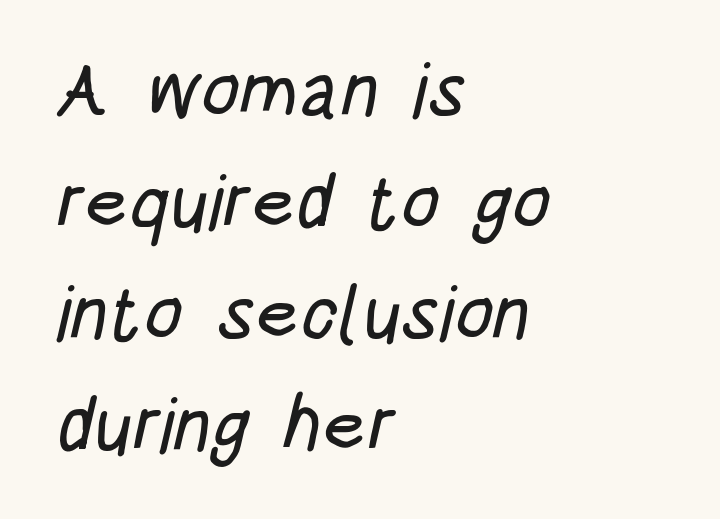
{"serif": "no", "width": "condensed", "stroke_contrast": "low", "x_height": "large", "monospaced": "no", "underline": "no", "align": "left", "line_spacing": "normal", "line_spacing_ratio": 1.47, "letter_spacing": "normal", "letter_spacing_em": 0.0, "glyph_px": 76}
